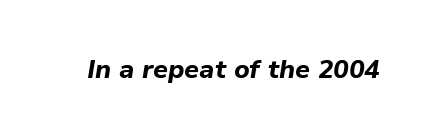
Emphasis-style slanted type is in use. The letterforms sit shoulder to shoulder at normal distance. The typesetting leans heavy: a genuine bold. Words float on clear page, feet unadorned.
